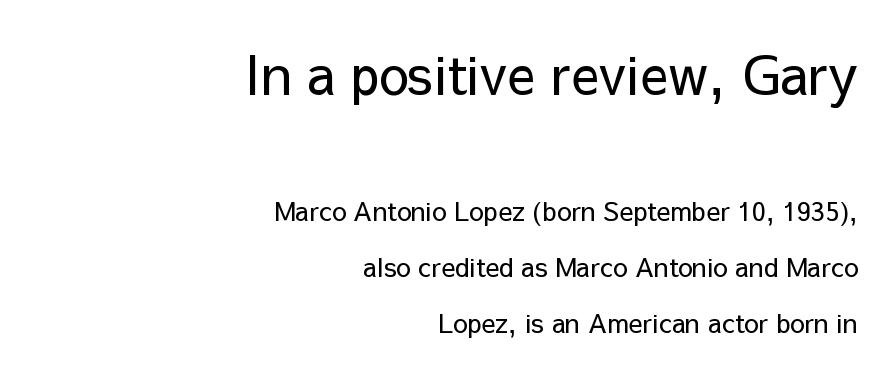
Q: Is the text bold? A: No.
Q: Is the text italic (slanted)? A: No, it is upright.
Q: Is the typeface a serif or a sans-serif typeface? A: Sans-serif.
Q: Is the text underlined? A: No.
Q: How is the paragraph aligned? A: Right-aligned.
Q: Is the spacing between letters normal or unusually wide? A: Normal.
Q: Is the spacing between lines tight, normal or loose? A: Loose.
Q: Which block of text is set in a larger size, the first (top) or the second (bottom)? A: The first (top) one.
Q: Width (condensed, normal, or wide)? A: Normal.
Q: Stroke contrast? A: Low.
Q: x-height? A: Medium.
Q: Monospaced? A: No.
